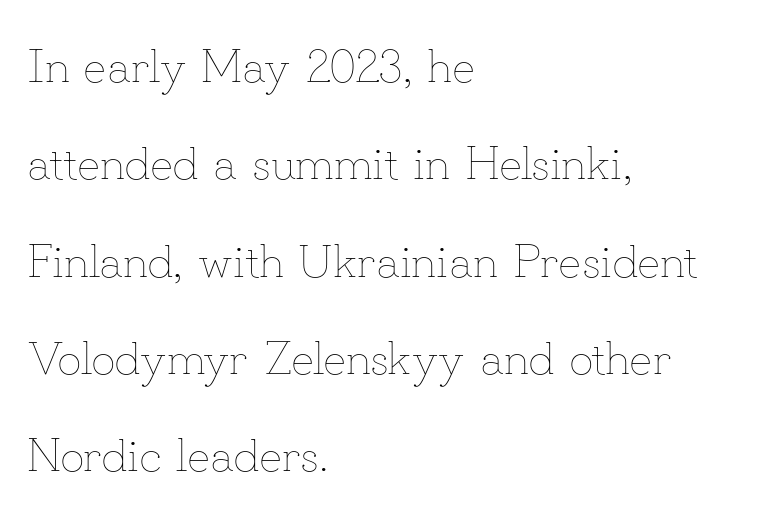
{"italic": "no", "bold": "no", "weight": "thin", "width": "normal", "stroke_contrast": "low", "x_height": "small", "monospaced": "no", "underline": "no", "align": "left", "line_spacing": "loose", "line_spacing_ratio": 2.07, "letter_spacing": "normal", "letter_spacing_em": 0.0, "glyph_px": 47}
